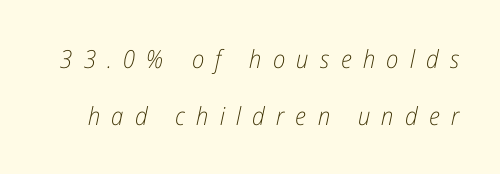
The image shows 25 px text type, italic (leaning right); set loose line spacing (2.27x), unusually wide letter spacing (+0.45 em), not underlined.
